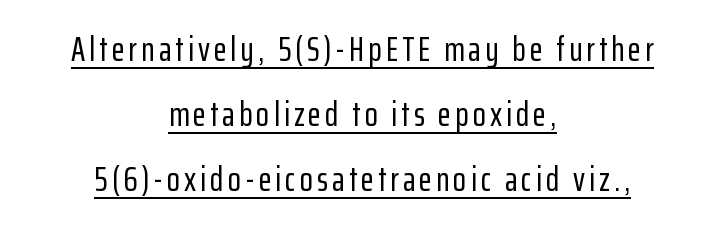
The image shows 34 px condensed sans-serif type, upright; set centered, loose line spacing (1.91x), underlined; low stroke contrast and a medium x-height.
